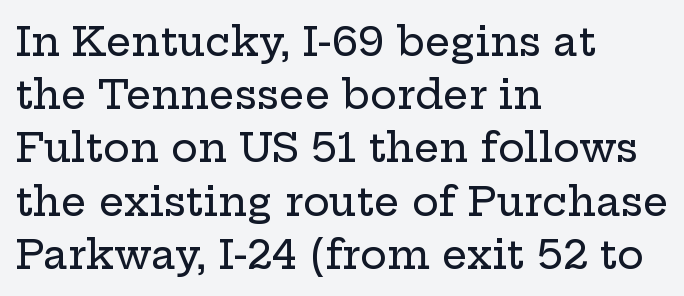
The image shows 40 px wide serif type, upright; set left-aligned, normal line spacing (1.33x), normal letter spacing, not underlined; low stroke contrast and a medium x-height.
